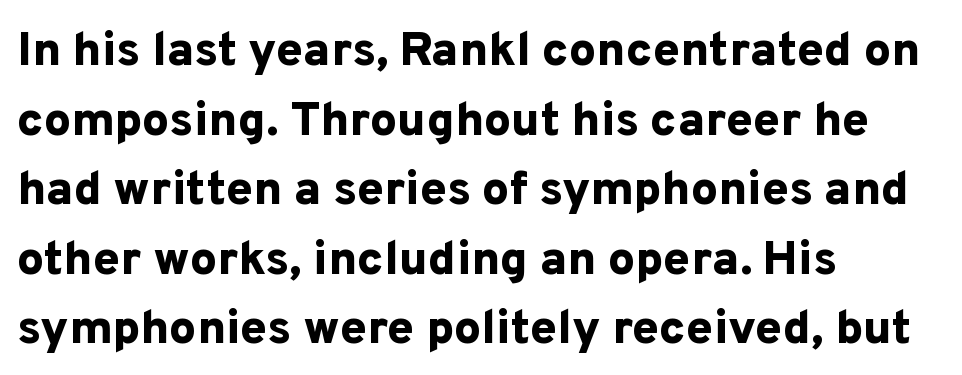
All the whitespace from short lines collects on the right. Is this a fixed-width face? No — the glyphs have proportional, varying widths. The designer left line spacing at the default. The glyphs are unaccompanied by any horizontal stroke below them. The passage shown is typeset with a sans-serif family. Each word holds together tightly as a unit, with standard inter-letter gaps.
